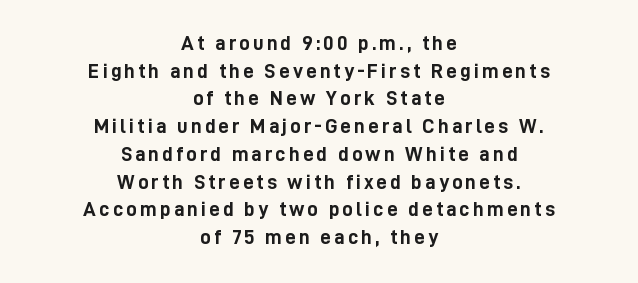
The image shows 21 px bold type, upright; set centered, normal line spacing (1.32x), not underlined.
